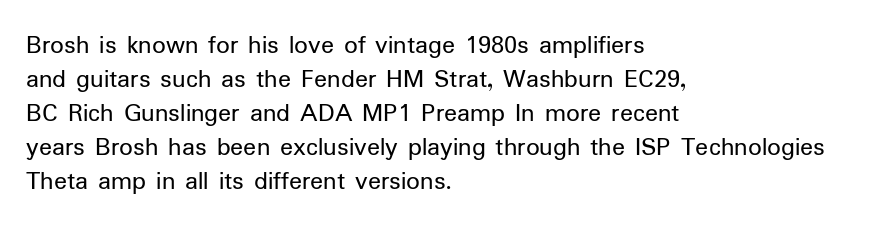
Vertically, the passage feels balanced, rows spaced as you'd expect. The strip under each line holds only bare page. Weight: in the light-to-regular range. Glyph-to-glyph distance matches everyday printed text.
